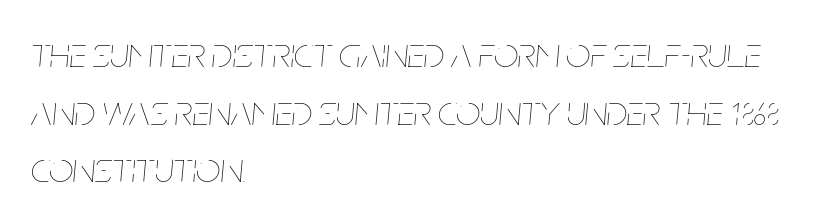
{"italic": "yes", "lean": "right", "slant_degrees": 5, "bold": "no", "weight": "thin", "width": "condensed", "stroke_contrast": "low", "x_height": "large", "monospaced": "no", "underline": "no", "align": "left", "line_spacing": "normal", "line_spacing_ratio": 1.34, "letter_spacing": "normal", "letter_spacing_em": 0.0, "glyph_px": 43}
